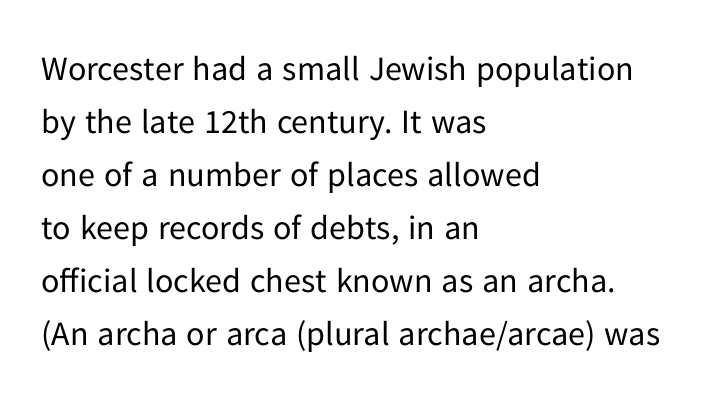
The image shows 34 px regular-weight sans-serif type, upright; set left-aligned, normal line spacing (1.56x), normal letter spacing, not underlined; low stroke contrast and a medium x-height.
